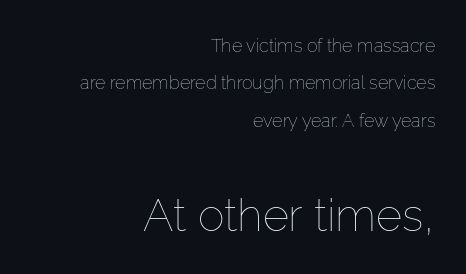
Q: Is the text bold? A: No.
Q: Is the text italic (slanted)? A: No, it is upright.
Q: Is the text underlined? A: No.
Q: How is the paragraph aligned? A: Right-aligned.
Q: Is the spacing between letters normal or unusually wide? A: Normal.
Q: Is the spacing between lines tight, normal or loose? A: Loose.
Q: Which block of text is set in a larger size, the first (top) or the second (bottom)? A: The second (bottom) one.
Q: Width (condensed, normal, or wide)? A: Normal.
Q: Stroke contrast? A: Low.
Q: x-height? A: Medium.
Q: Monospaced? A: No.
